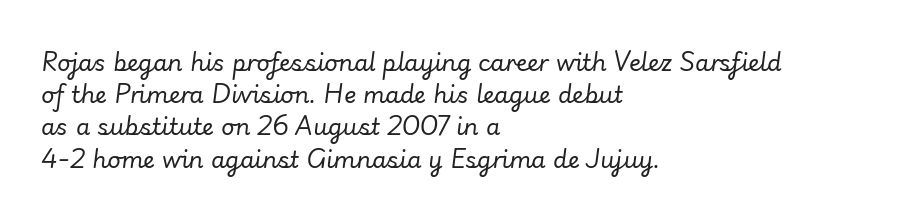
{"italic": "yes", "lean": "right", "slant_degrees": 7, "bold": "no", "underline": "no", "align": "left", "line_spacing": "normal", "line_spacing_ratio": 1.4, "letter_spacing": "normal", "letter_spacing_em": 0.0, "glyph_px": 23}
